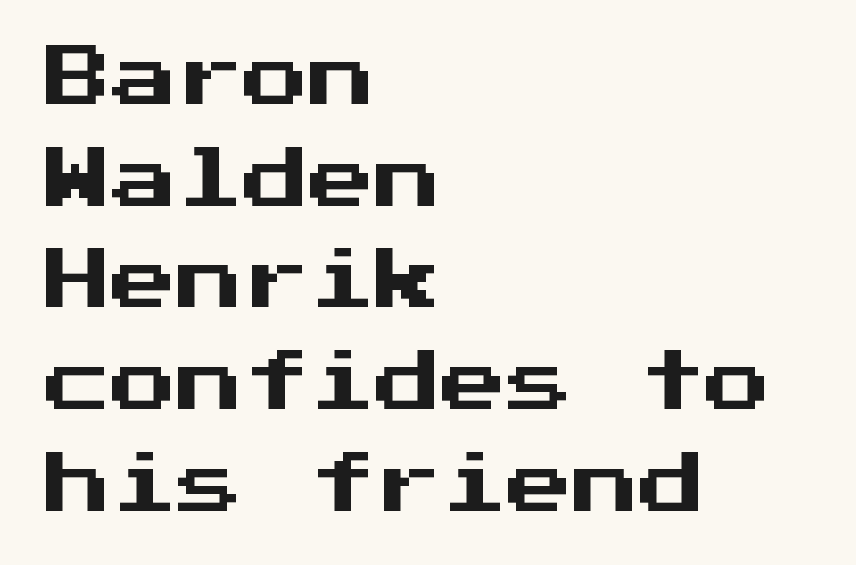
Q: Is the text italic (slanted)? A: No, it is upright.
Q: Is the typeface a serif or a sans-serif typeface? A: Sans-serif.
Q: Is the text underlined? A: No.
Q: How is the paragraph aligned? A: Left-aligned.
Q: Is the spacing between letters normal or unusually wide? A: Normal.
Q: Is the spacing between lines tight, normal or loose? A: Normal.
Q: Width (condensed, normal, or wide)? A: Normal.
Q: Stroke contrast? A: Medium.
Q: x-height? A: Medium.
Q: Monospaced? A: Yes.
